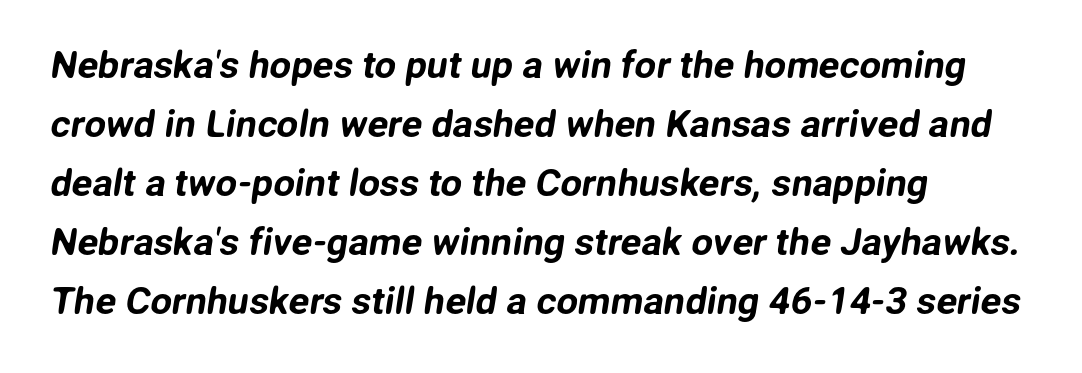
{"serif": "no", "width": "normal", "stroke_contrast": "low", "x_height": "medium", "monospaced": "no", "underline": "no", "align": "left", "line_spacing": "normal", "line_spacing_ratio": 1.55, "letter_spacing": "normal", "letter_spacing_em": 0.0, "glyph_px": 38}
